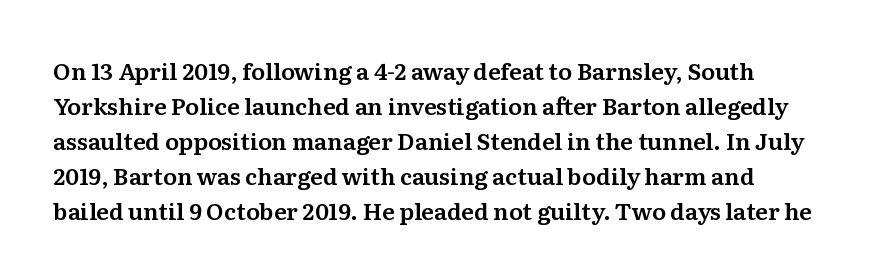
{"italic": "no", "underline": "no", "line_spacing": "normal", "line_spacing_ratio": 1.52, "letter_spacing": "normal", "letter_spacing_em": 0.0, "glyph_px": 23}
